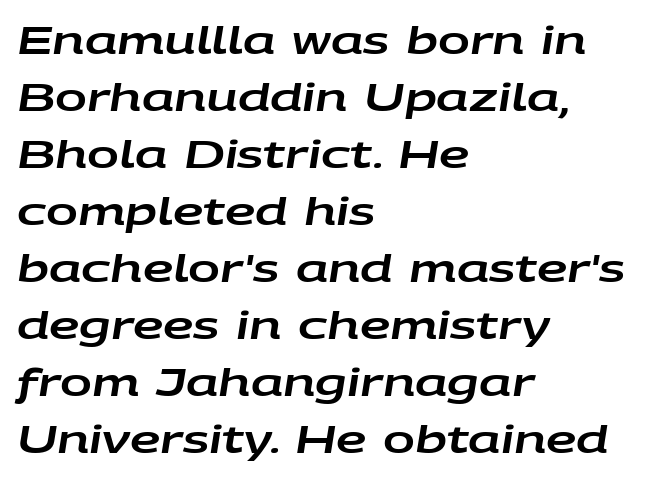
The image shows 38 px wide type, italic (leaning right); set left-aligned, normal line spacing (1.5x), normal letter spacing, not underlined; low stroke contrast and a large x-height.
